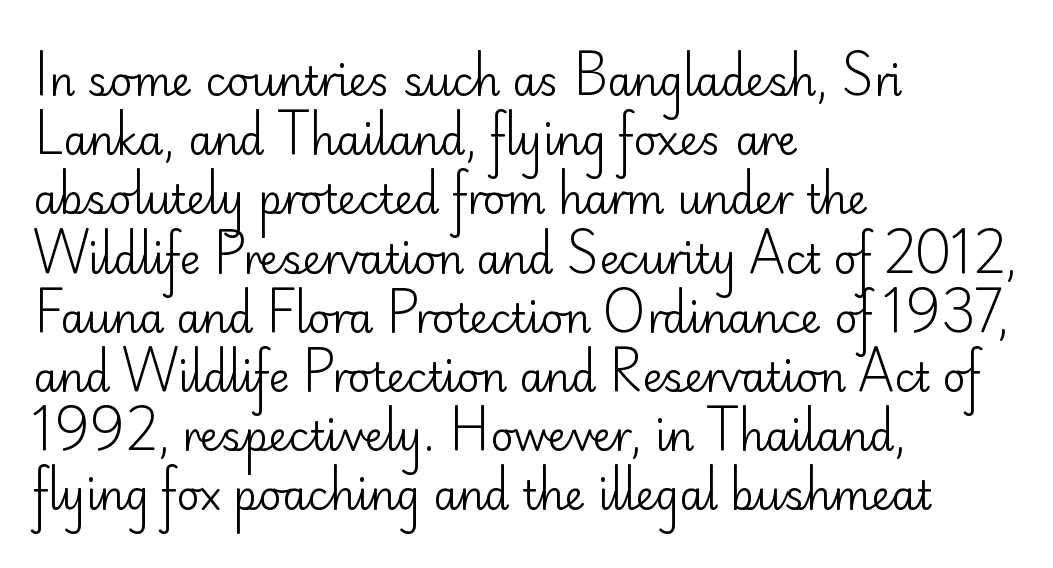
{"serif": "no", "italic": "no", "bold": "no", "weight": "regular", "width": "normal", "stroke_contrast": "low", "x_height": "small", "monospaced": "no", "underline": "no", "align": "left", "line_spacing": "normal", "line_spacing_ratio": 1.48, "letter_spacing": "normal", "letter_spacing_em": 0.0, "glyph_px": 40}
